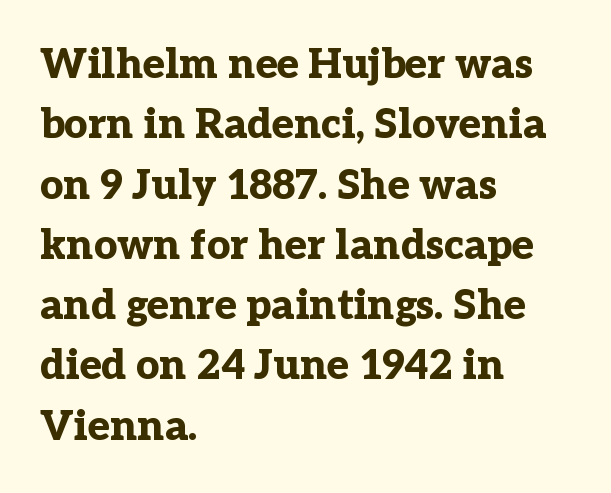
Q: Is the text bold? A: Yes.
Q: Is the text italic (slanted)? A: No, it is upright.
Q: Is the typeface a serif or a sans-serif typeface? A: Serif.
Q: Is the text underlined? A: No.
Q: How is the paragraph aligned? A: Left-aligned.
Q: Is the spacing between letters normal or unusually wide? A: Normal.
Q: Is the spacing between lines tight, normal or loose? A: Normal.
Q: Width (condensed, normal, or wide)? A: Normal.
Q: Stroke contrast? A: Low.
Q: x-height? A: Medium.
Q: Monospaced? A: No.
